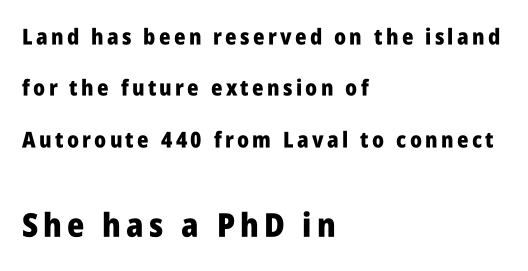
The image shows 33 px heavy, condensed sans-serif type, upright; set left-aligned, loose line spacing (2.34x), not underlined; the second (bottom) block is 1.5x larger; low stroke contrast and a large x-height.
